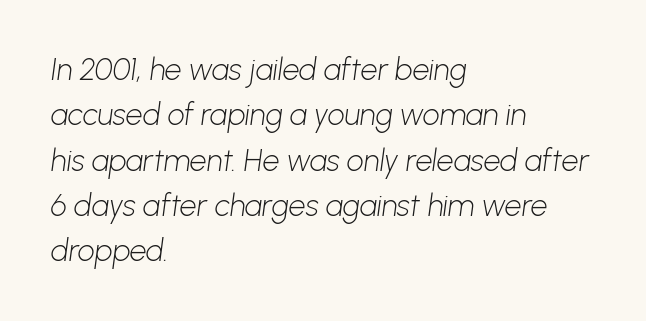
The image shows 30 px light sans-serif type; set left-aligned, normal line spacing (1.51x), normal letter spacing, not underlined; low stroke contrast and a medium x-height.
